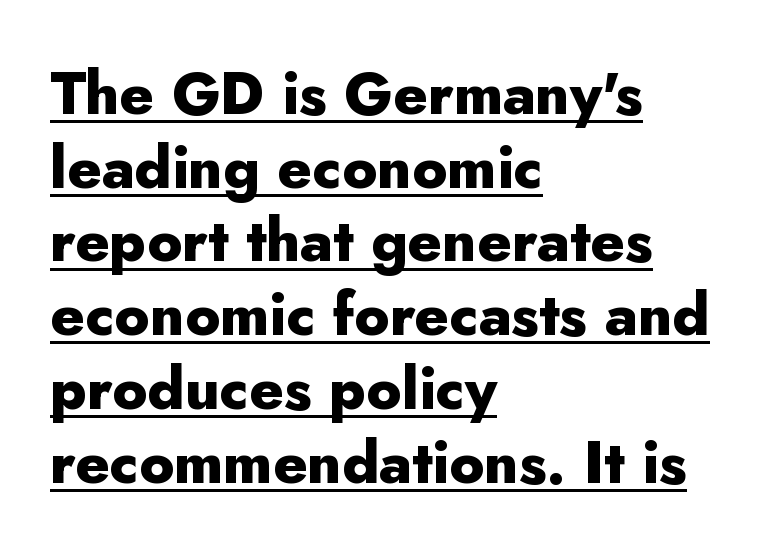
The image shows 59 px heavy sans-serif type, upright; set left-aligned, normal line spacing (1.25x), normal letter spacing, underlined; low stroke contrast and a small x-height.
